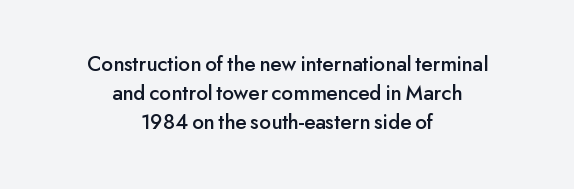
The font's upright variant was chosen for this text. This rendering uses center alignment, leaving both contours irregular but symmetric. This sample keeps an unexceptional amount of space between lines. Lines of text with bare space underneath.
